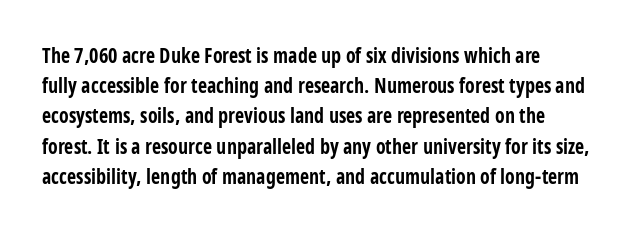
{"italic": "no", "bold": "yes", "underline": "no", "align": "left", "line_spacing": "normal", "line_spacing_ratio": 1.51, "letter_spacing": "normal", "letter_spacing_em": 0.0, "glyph_px": 20}
